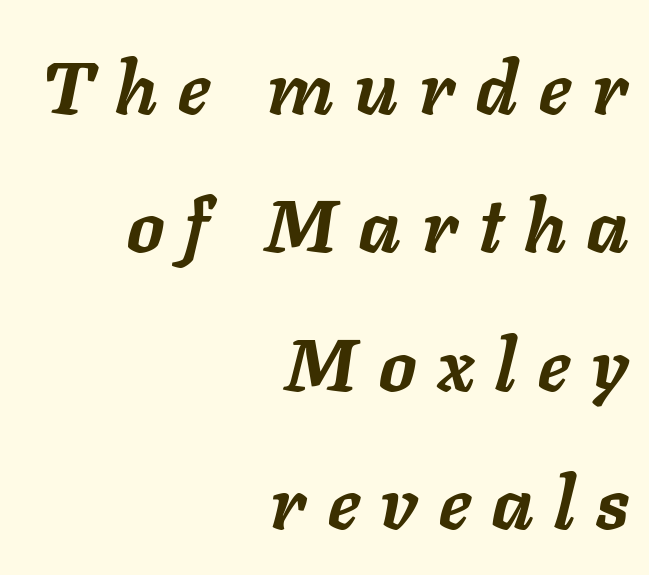
Notice how the stems are inclined rather than vertical — that's the hallmark of italics. Set as a true bold cut, around the 700 mark. The paragraph shown leans on its right margin. Inter-character spacing is expanded well beyond the font's built-in metrics. The passage shown is typed in a proportional face where columns would drift. Has an underline been added? It has not.
